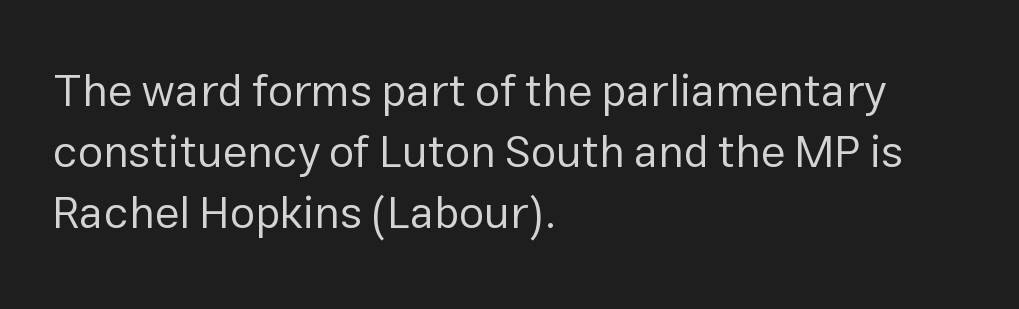
The image shows 45 px regular-weight sans-serif type, upright; set left-aligned, normal line spacing (1.36x), normal letter spacing, not underlined; low stroke contrast and a medium x-height.
